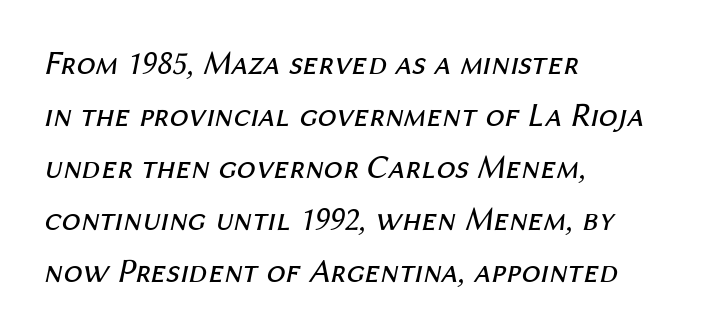
{"italic": "yes", "lean": "right", "slant_degrees": 12, "bold": "no", "weight": "regular", "width": "normal", "stroke_contrast": "medium", "x_height": "medium", "monospaced": "no", "underline": "no", "align": "left", "line_spacing": "normal", "line_spacing_ratio": 1.53, "letter_spacing": "normal", "letter_spacing_em": 0.0, "glyph_px": 34}
